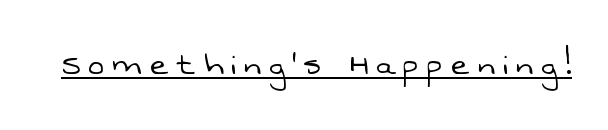
Q: Is the text bold? A: No.
Q: Is the typeface a serif or a sans-serif typeface? A: Sans-serif.
Q: Is the text underlined? A: Yes.
Q: Is the spacing between letters normal or unusually wide? A: Unusually wide.
Q: Width (condensed, normal, or wide)? A: Normal.
Q: Stroke contrast? A: Low.
Q: x-height? A: Medium.
Q: Monospaced? A: No.
